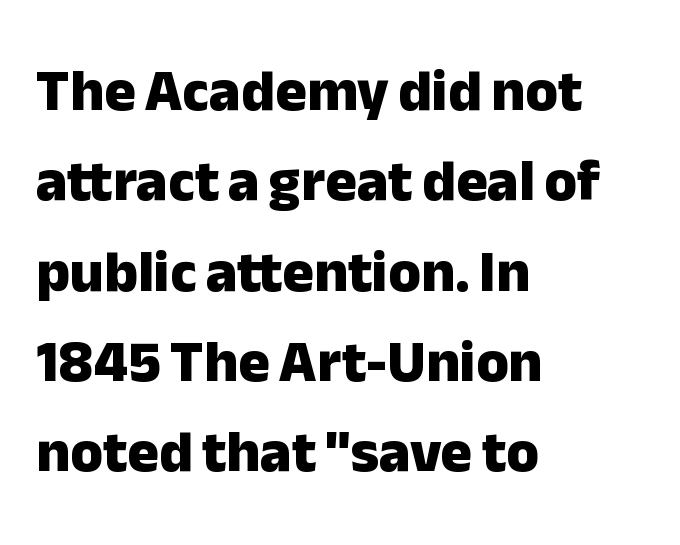
The image shows 59 px heavy sans-serif type, upright; set left-aligned, normal line spacing (1.53x), normal letter spacing, not underlined; low stroke contrast and a medium x-height.
